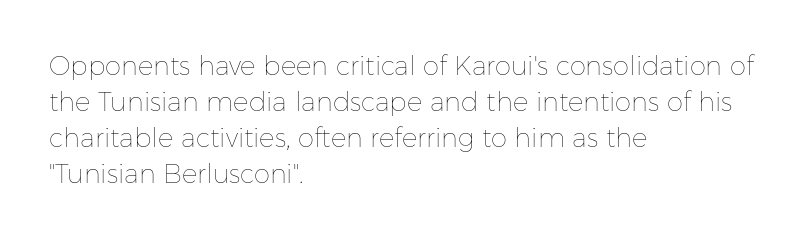
Q: Is the text bold? A: No.
Q: Is the text italic (slanted)? A: No, it is upright.
Q: Is the text underlined? A: No.
Q: How is the paragraph aligned? A: Left-aligned.
Q: Is the spacing between letters normal or unusually wide? A: Normal.
Q: Is the spacing between lines tight, normal or loose? A: Normal.
